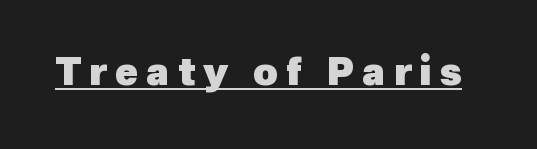
{"serif": "no", "bold": "yes", "weight": "heavy", "width": "normal", "x_height": "medium", "monospaced": "no", "underline": "yes", "letter_spacing": "wide", "letter_spacing_em": 0.21, "glyph_px": 38}
